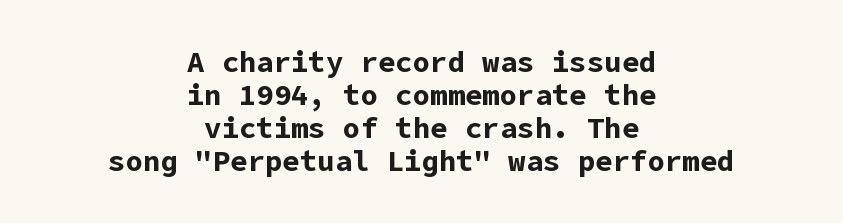
Q: Is the text bold? A: Yes.
Q: Is the text italic (slanted)? A: No, it is upright.
Q: Is the typeface a serif or a sans-serif typeface? A: Sans-serif.
Q: Is the text underlined? A: No.
Q: How is the paragraph aligned? A: Centered.
Q: Is the spacing between letters normal or unusually wide? A: Normal.
Q: Is the spacing between lines tight, normal or loose? A: Tight.
Q: Width (condensed, normal, or wide)? A: Normal.
Q: Stroke contrast? A: Low.
Q: x-height? A: Medium.
